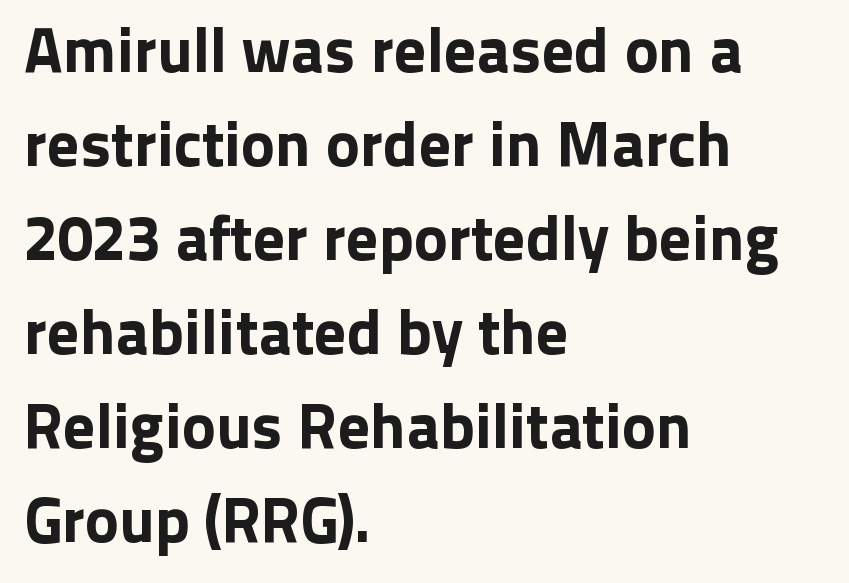
Q: Is the text italic (slanted)? A: No, it is upright.
Q: Is the typeface a serif or a sans-serif typeface? A: Sans-serif.
Q: Is the text underlined? A: No.
Q: How is the paragraph aligned? A: Left-aligned.
Q: Is the spacing between letters normal or unusually wide? A: Normal.
Q: Is the spacing between lines tight, normal or loose? A: Normal.
Q: Width (condensed, normal, or wide)? A: Normal.
Q: Stroke contrast? A: Low.
Q: x-height? A: Medium.
Q: Monospaced? A: No.
